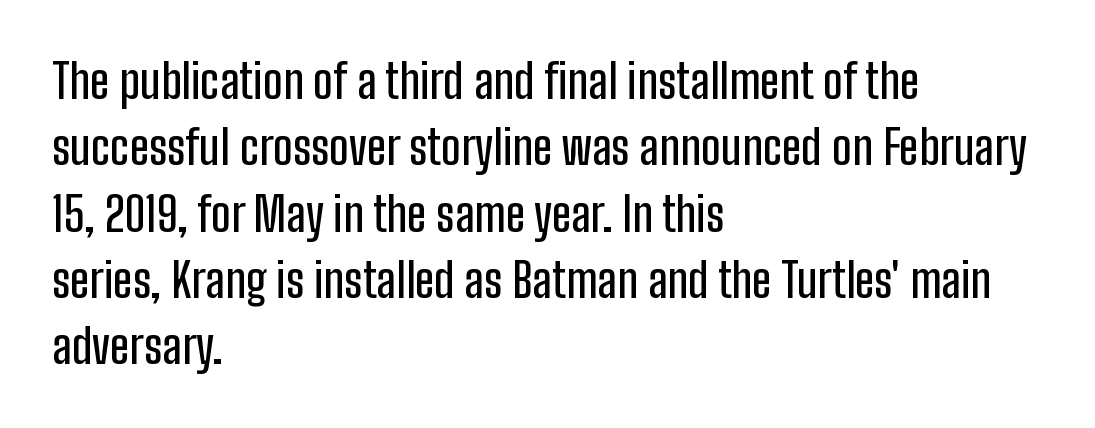
The image shows 47 px condensed sans-serif type, upright; set left-aligned, normal line spacing (1.41x), normal letter spacing, not underlined; low stroke contrast and a medium x-height.
